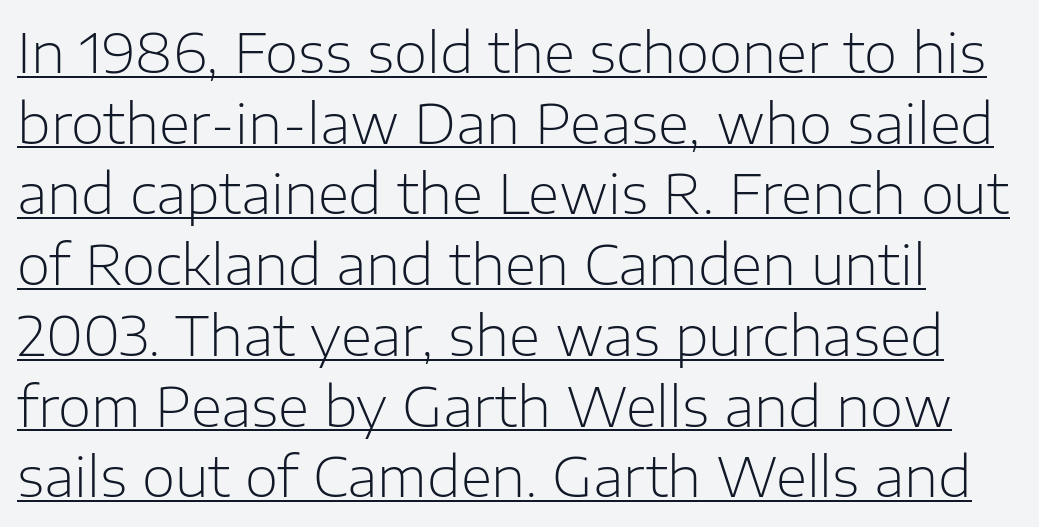
Vertically, the passage feels balanced, rows spaced as you'd expect. Each word holds together tightly as a unit, with standard inter-letter gaps. When letters stand straight like this, we call the style roman or upright. Is this a fixed-width face? No — the glyphs have proportional, varying widths. Stems and bowls with no extra thickness — not bold.
